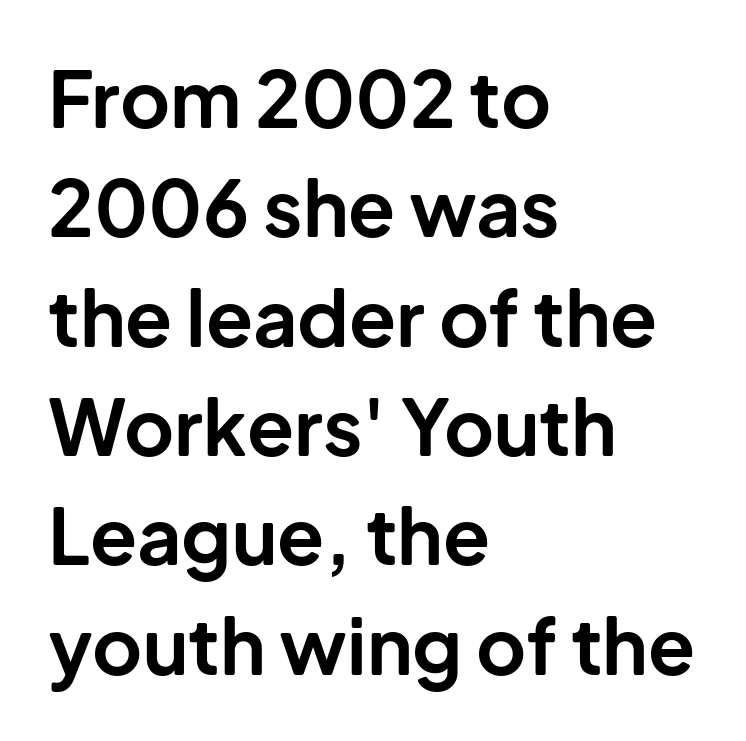
{"serif": "no", "italic": "no", "bold": "yes", "weight": "bold", "width": "normal", "stroke_contrast": "low", "x_height": "medium", "monospaced": "no", "underline": "no", "align": "left", "line_spacing": "normal", "line_spacing_ratio": 1.42, "letter_spacing": "normal", "letter_spacing_em": 0.0, "glyph_px": 77}
